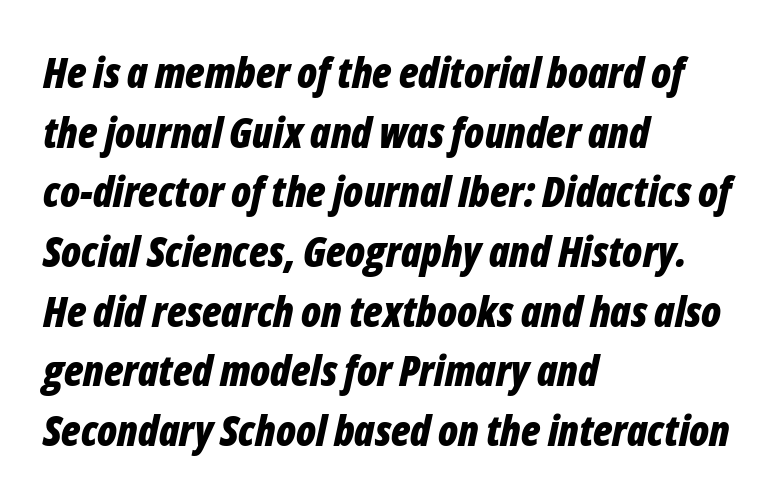
Q: Is the text bold? A: Yes.
Q: Is the text italic (slanted)? A: Yes, it leans right by about 12 degrees.
Q: Is the text underlined? A: No.
Q: How is the paragraph aligned? A: Left-aligned.
Q: Is the spacing between letters normal or unusually wide? A: Normal.
Q: Is the spacing between lines tight, normal or loose? A: Normal.
Q: Width (condensed, normal, or wide)? A: Condensed.
Q: Stroke contrast? A: Low.
Q: x-height? A: Medium.
Q: Monospaced? A: No.
